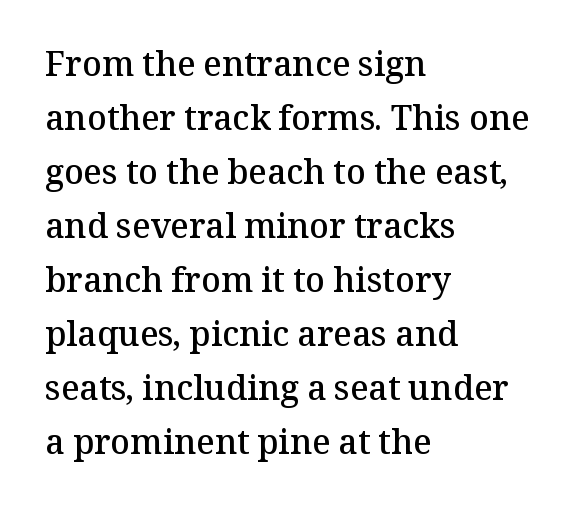
The image shows 34 px semibold serif type, upright; set left-aligned, normal line spacing (1.59x), normal letter spacing, not underlined; medium stroke contrast and a medium x-height.
